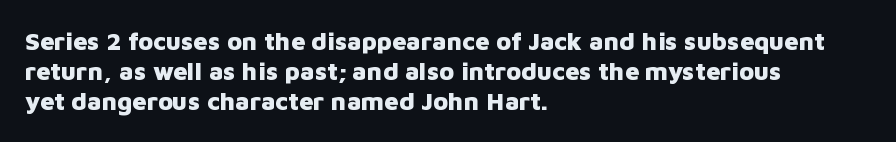
The passage shown is emphatically bold. The space directly below the letters is spotless. Tracking here is standard; glyphs follow each other at the usual distance. Where is the straight margin? On the left.
